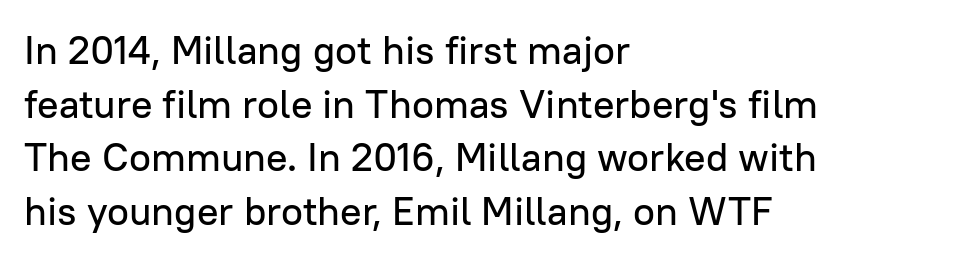
{"serif": "no", "italic": "no", "width": "normal", "stroke_contrast": "low", "x_height": "medium", "monospaced": "no", "underline": "no", "align": "left", "line_spacing": "normal", "line_spacing_ratio": 1.34, "letter_spacing": "normal", "letter_spacing_em": 0.0, "glyph_px": 40}
